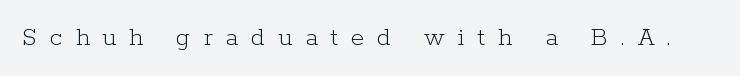
{"italic": "no", "bold": "no", "underline": "no", "letter_spacing": "wide", "letter_spacing_em": 0.48, "glyph_px": 27}
